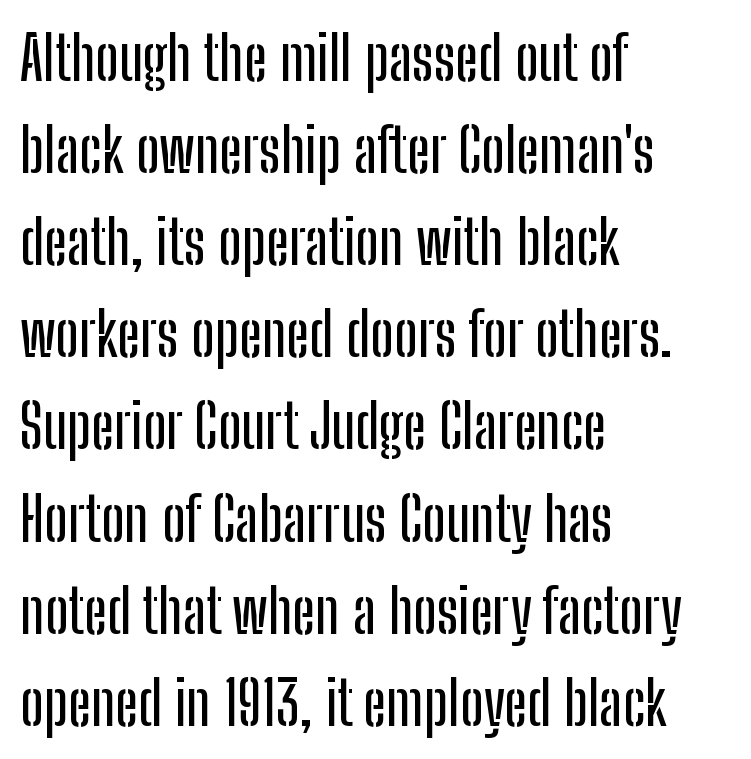
Unlike italic type, these characters show no tilt at all. Normally led — the rows are evenly, conventionally spaced. A typesetter would call this proportional, since set widths differ per character. Unlike a traditional serif, this face leaves its strokes unadorned.
